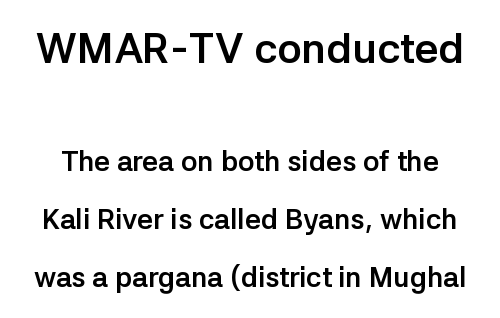
Quick note: not italic, upright. The space between consecutive lines is lavish. You can tell from the bare stems that sans-serif type was used. Varying glyph widths throughout — classic text-font behaviour.
